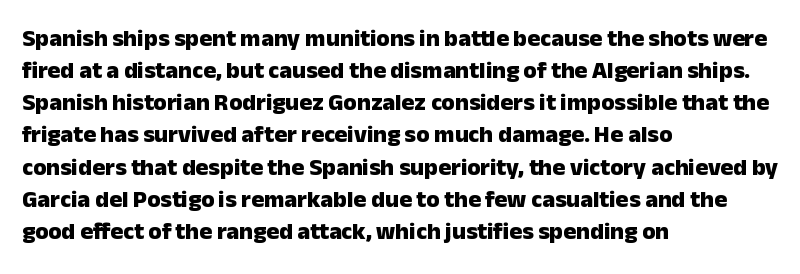
The image shows 24 px bold type, upright; set left-aligned, normal line spacing (1.34x), normal letter spacing, not underlined.
